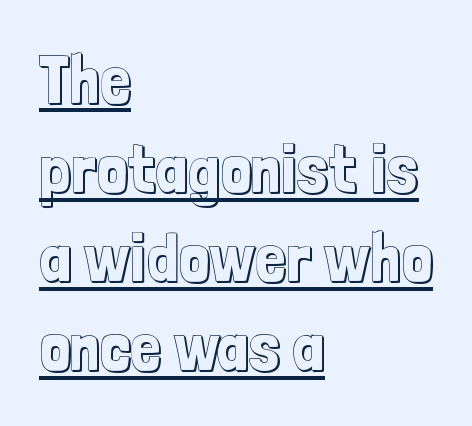
{"italic": "no", "width": "condensed", "x_height": "medium", "monospaced": "no", "underline": "yes", "align": "left", "line_spacing": "normal", "line_spacing_ratio": 1.33, "letter_spacing": "normal", "letter_spacing_em": 0.0, "glyph_px": 67}
